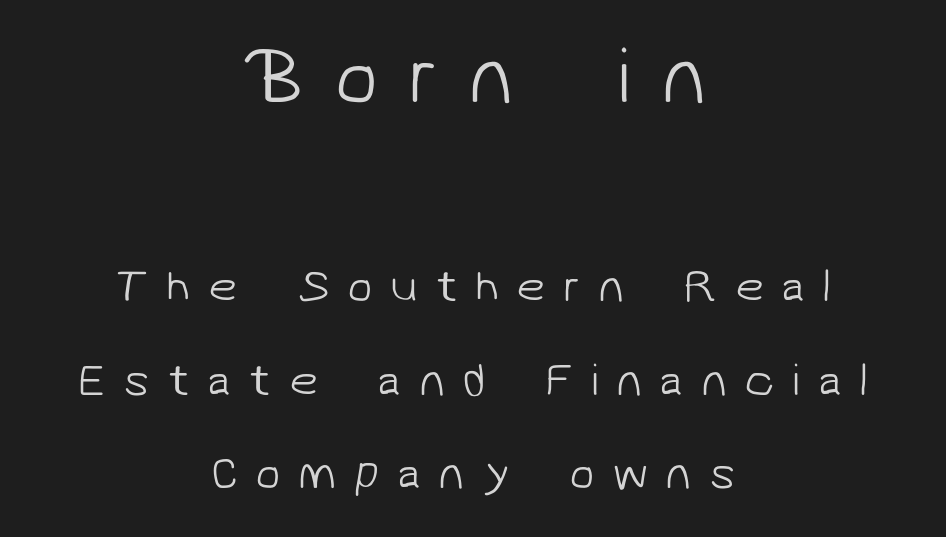
The image shows 80 px light sans-serif type; set centered, loose line spacing (2.03x), unusually wide letter spacing (+0.38 em), not underlined; the first (top) block is 1.74x larger; low stroke contrast and a medium x-height.
